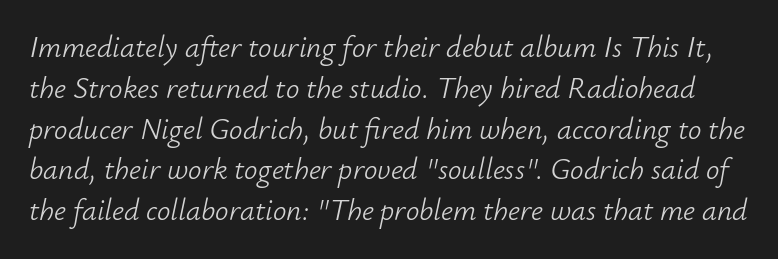
The image shows 30 px light type, italic (leaning right); set normal line spacing (1.36x), normal letter spacing, not underlined; low stroke contrast and a small x-height.
